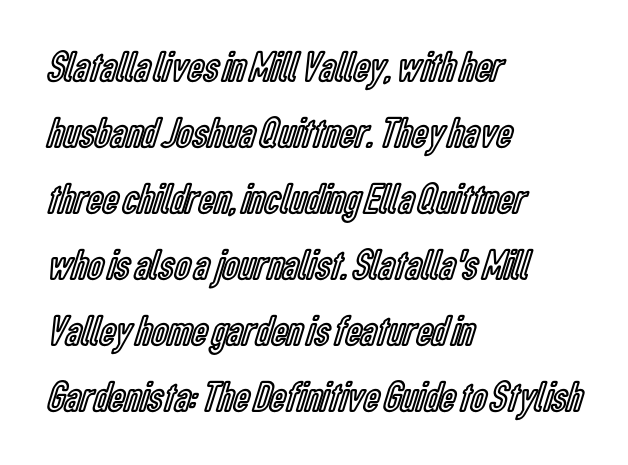
{"width": "condensed", "x_height": "medium", "monospaced": "no", "underline": "no", "align": "left", "line_spacing": "normal", "line_spacing_ratio": 1.5, "letter_spacing": "normal", "letter_spacing_em": 0.0, "glyph_px": 44}
